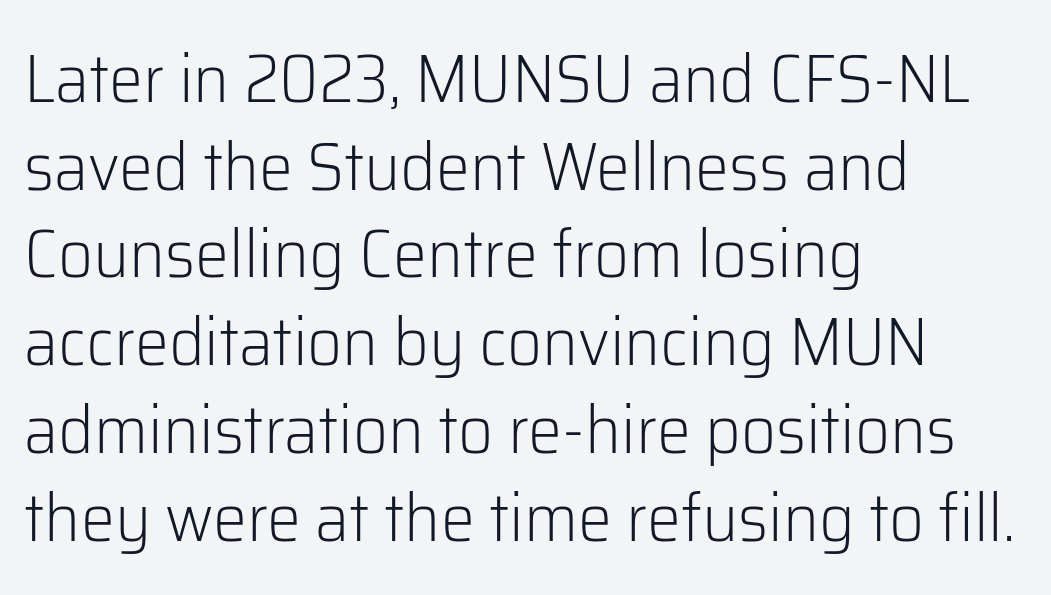
{"serif": "no", "italic": "no", "bold": "no", "weight": "light", "width": "normal", "stroke_contrast": "low", "x_height": "medium", "monospaced": "no", "underline": "no", "align": "left", "line_spacing": "normal", "line_spacing_ratio": 1.29, "letter_spacing": "normal", "letter_spacing_em": 0.0, "glyph_px": 68}
